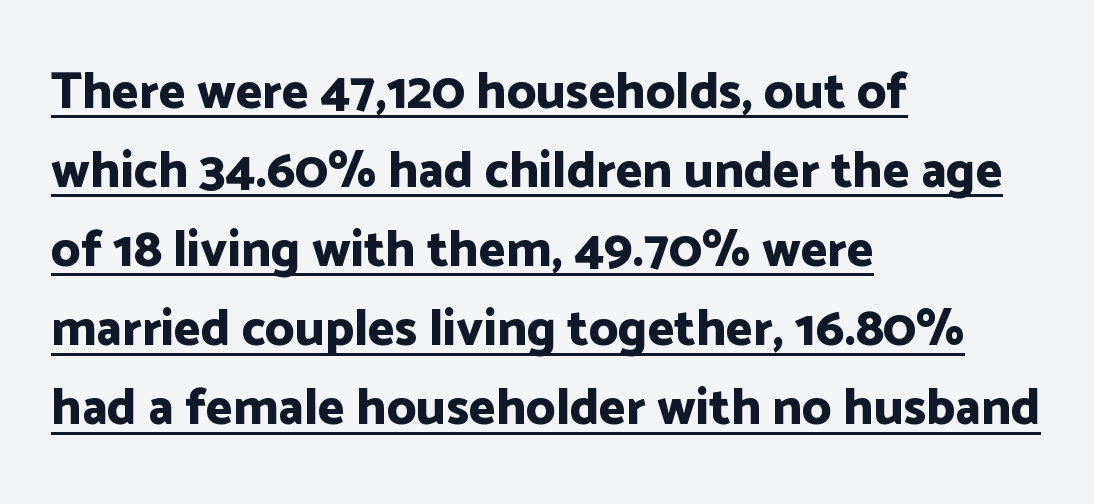
Q: Is the text bold? A: Yes.
Q: Is the text italic (slanted)? A: No, it is upright.
Q: Is the typeface a serif or a sans-serif typeface? A: Sans-serif.
Q: Is the text underlined? A: Yes.
Q: How is the paragraph aligned? A: Left-aligned.
Q: Is the spacing between letters normal or unusually wide? A: Normal.
Q: Is the spacing between lines tight, normal or loose? A: Normal.
Q: Width (condensed, normal, or wide)? A: Normal.
Q: Stroke contrast? A: Low.
Q: x-height? A: Medium.
Q: Monospaced? A: No.
